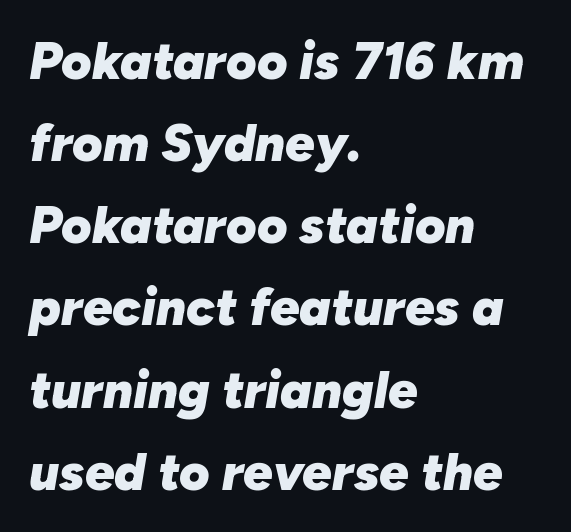
{"italic": "yes", "lean": "right", "slant_degrees": 10, "bold": "yes", "weight": "heavy", "width": "normal", "stroke_contrast": "low", "x_height": "medium", "monospaced": "no", "underline": "no", "align": "left", "line_spacing": "normal", "line_spacing_ratio": 1.58, "letter_spacing": "normal", "letter_spacing_em": 0.0, "glyph_px": 52}
